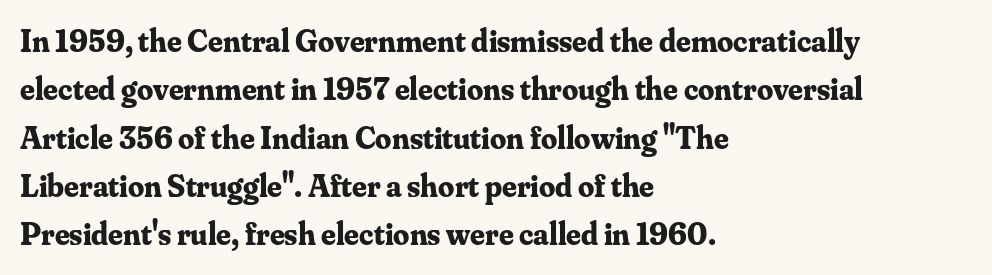
Beneath every word, the page is bare. The rendering uses natural spacing where letterforms have individual widths. The glyphs have the mass of a bold cut. If you measured baseline to baseline, you'd find a middling distance.
